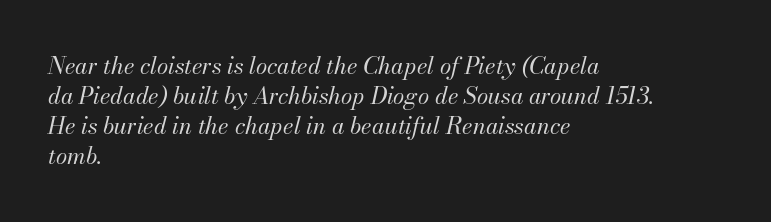
Q: Is the text bold? A: No.
Q: Is the text italic (slanted)? A: Yes, it leans right by about 13 degrees.
Q: Is the text underlined? A: No.
Q: How is the paragraph aligned? A: Left-aligned.
Q: Is the spacing between letters normal or unusually wide? A: Normal.
Q: Is the spacing between lines tight, normal or loose? A: Normal.
